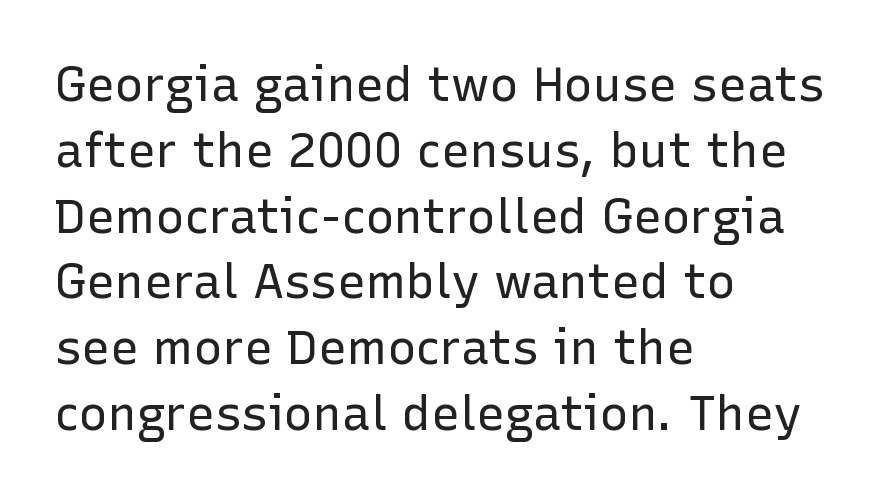
Only glyphs here, with clear space below each row. Proportional: the letters do not fall into vertical columns. Compared with a typical body face, this is equally light or lighter still. Casual observation: everything's shoved over to the left. Notice how the stems are strictly vertical — no italics here. Is this a sans? Yes — the strokes have no serifs.
